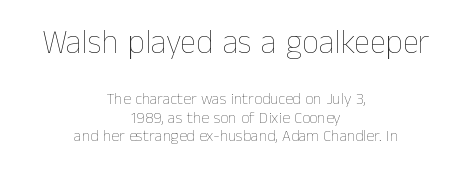
Q: Is the text bold? A: No.
Q: Is the text italic (slanted)? A: No, it is upright.
Q: Is the text underlined? A: No.
Q: How is the paragraph aligned? A: Centered.
Q: Is the spacing between letters normal or unusually wide? A: Normal.
Q: Is the spacing between lines tight, normal or loose? A: Tight.
Q: Which block of text is set in a larger size, the first (top) or the second (bottom)? A: The first (top) one.
Q: Width (condensed, normal, or wide)? A: Normal.
Q: Stroke contrast? A: Low.
Q: x-height? A: Medium.
Q: Monospaced? A: No.
